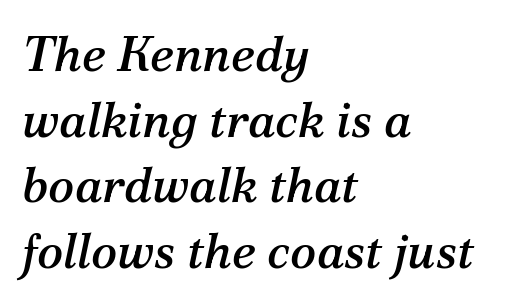
Q: Is the text italic (slanted)? A: Yes, it leans right by about 12 degrees.
Q: Is the typeface a serif or a sans-serif typeface? A: Serif.
Q: Is the text underlined? A: No.
Q: How is the paragraph aligned? A: Left-aligned.
Q: Is the spacing between letters normal or unusually wide? A: Normal.
Q: Is the spacing between lines tight, normal or loose? A: Normal.
Q: Width (condensed, normal, or wide)? A: Normal.
Q: Stroke contrast? A: Medium.
Q: x-height? A: Medium.
Q: Monospaced? A: No.
